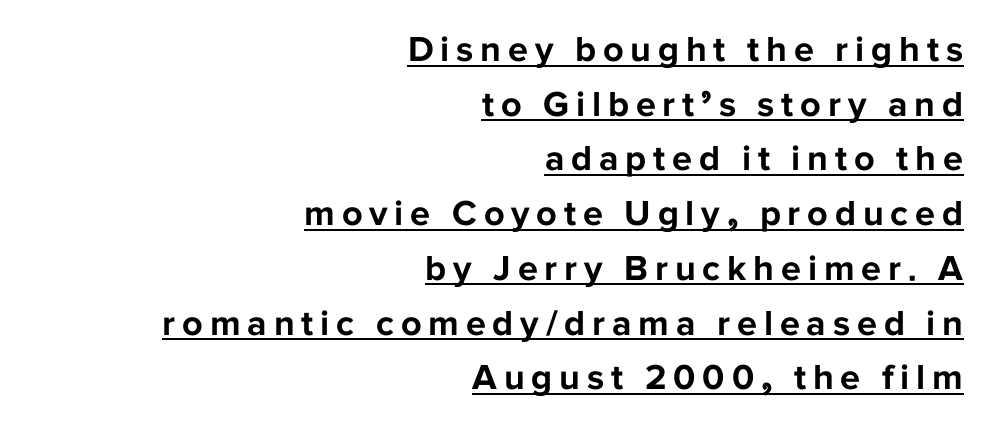
The image shows 36 px bold sans-serif type, upright; set right-aligned, normal line spacing (1.52x), underlined; low stroke contrast and a medium x-height.
